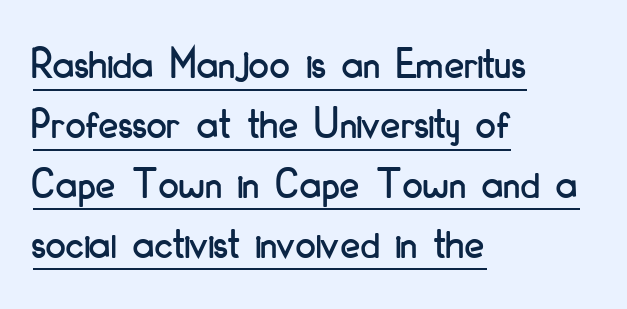
{"serif": "no", "italic": "no", "width": "condensed", "stroke_contrast": "low", "x_height": "small", "monospaced": "no", "underline": "yes", "align": "left", "line_spacing": "normal", "line_spacing_ratio": 1.33, "letter_spacing": "normal", "letter_spacing_em": 0.0, "glyph_px": 45}
